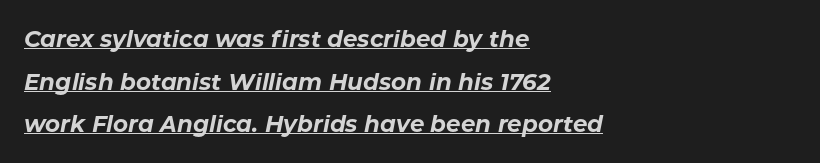
{"italic": "yes", "lean": "right", "slant_degrees": 11, "bold": "yes", "underline": "yes", "align": "left", "line_spacing_ratio": 1.85, "letter_spacing": "normal", "letter_spacing_em": 0.0, "glyph_px": 23}
